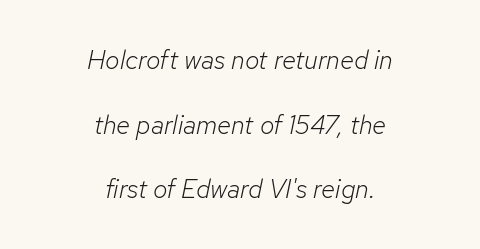
The image shows 26 px text type, italic (leaning right); set centered, loose line spacing (2.49x), normal letter spacing, not underlined.
